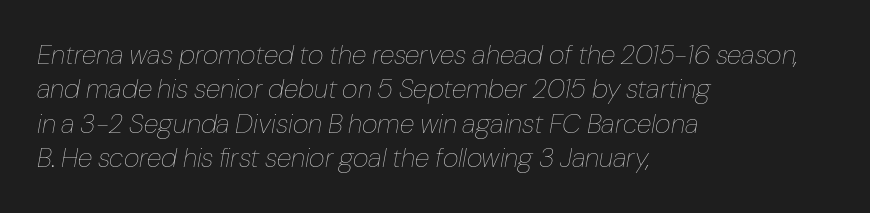
The strip under each line holds only bare page. The lines are quadded left. Italic? Definitely — the glyphs are oblique. The rendering keeps characters at their native spacing.
